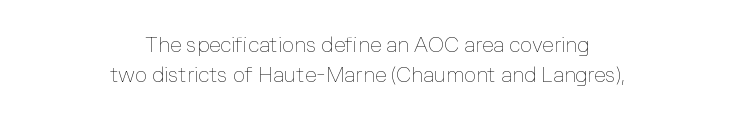
The image shows 21 px text type, upright; set centered, normal line spacing (1.44x), normal letter spacing, not underlined.
